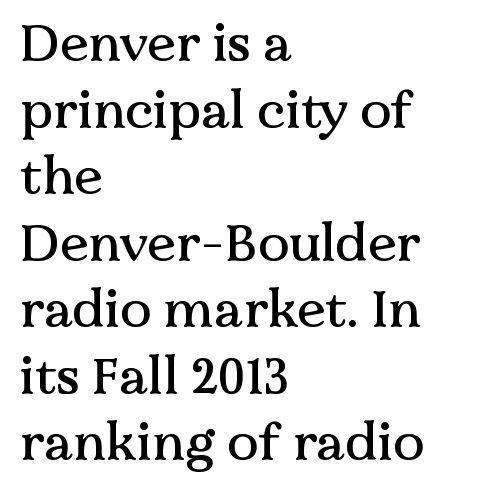
Descenders are the only things crossing below the line. The space between consecutive lines is moderate. If you drew a line through each stem, it would be perfectly vertical. A student would call this left alignment; a typographer would say flush left, rag right. Do the characters align in a grid? No, the font is proportional. Look at the bottom of the vertical strokes: they flare into serifs here.
